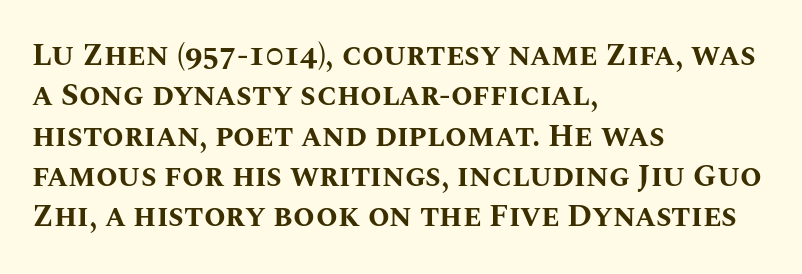
The image shows 31 px bold type, upright; set left-aligned, normal line spacing (1.3x), normal letter spacing, not underlined; medium stroke contrast and a large x-height.
